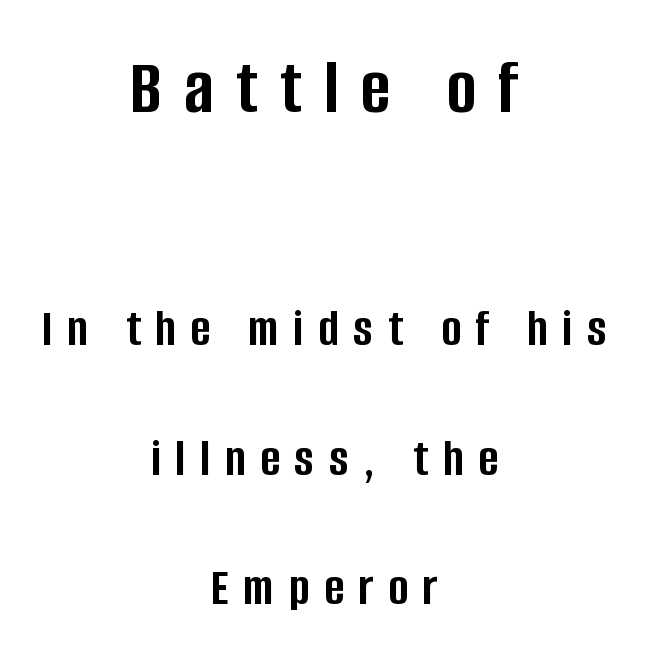
{"serif": "no", "italic": "no", "bold": "yes", "weight": "semibold", "width": "condensed", "stroke_contrast": "low", "x_height": "large", "monospaced": "no", "underline": "no", "align": "center", "line_spacing": "loose", "line_spacing_ratio": 2.45, "letter_spacing": "wide", "letter_spacing_em": 0.28, "larger_block": "first", "size_ratio": 1.49, "glyph_px": 79}
